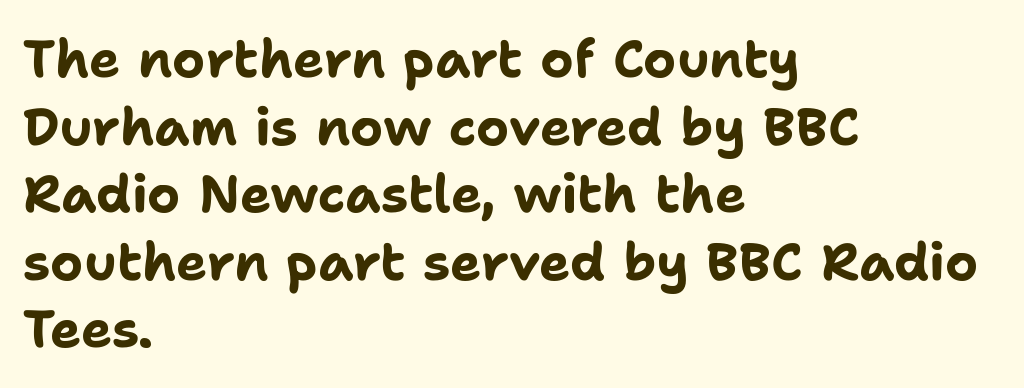
The image shows 52 px bold sans-serif type, upright; set left-aligned, normal line spacing (1.3x), normal letter spacing, not underlined; low stroke contrast and a medium x-height.
